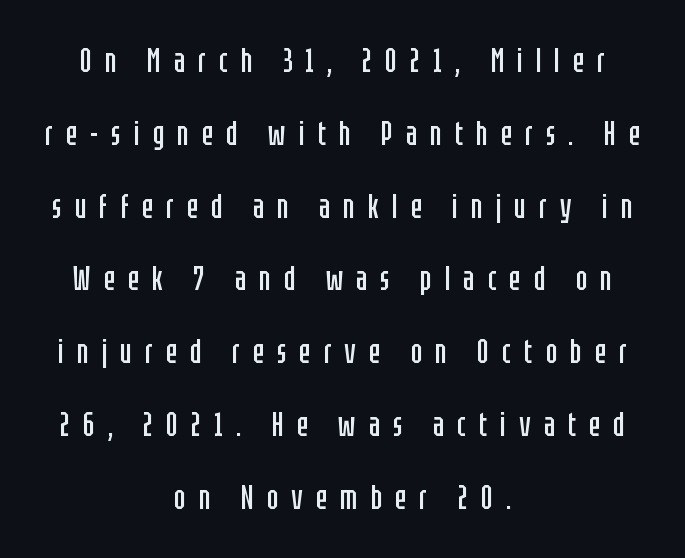
The image shows 34 px regular-weight, condensed sans-serif type, upright; set centered, loose line spacing (2.14x), unusually wide letter spacing (+0.38 em), not underlined; low stroke contrast and a large x-height.
